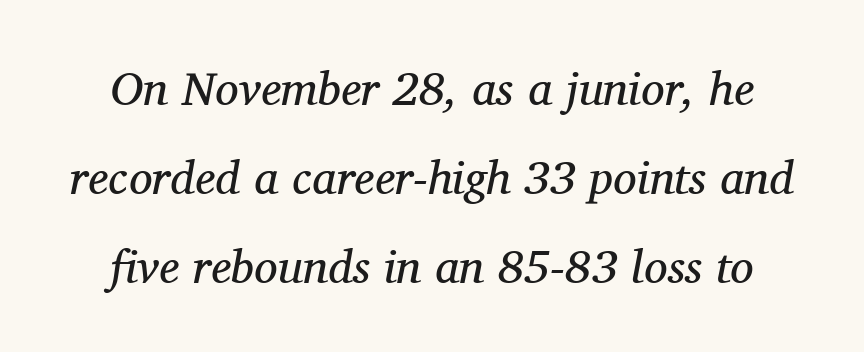
The image shows 47 px regular-weight serif type, italic (leaning right); set centered, line spacing 1.89x, normal letter spacing, not underlined; medium stroke contrast and a medium x-height.
